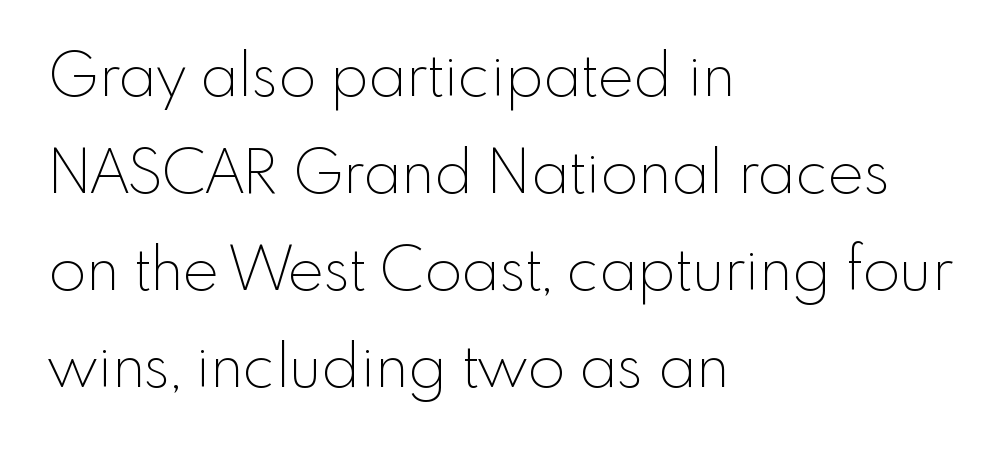
Q: Is the text bold? A: No.
Q: Is the text italic (slanted)? A: No, it is upright.
Q: Is the typeface a serif or a sans-serif typeface? A: Sans-serif.
Q: Is the text underlined? A: No.
Q: How is the paragraph aligned? A: Left-aligned.
Q: Is the spacing between letters normal or unusually wide? A: Normal.
Q: Is the spacing between lines tight, normal or loose? A: Normal.
Q: Width (condensed, normal, or wide)? A: Normal.
Q: x-height? A: Small.
Q: Monospaced? A: No.
